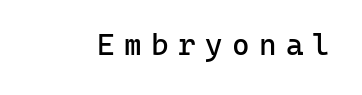
Q: Is the text bold? A: No.
Q: Is the text italic (slanted)? A: No, it is upright.
Q: Is the typeface a serif or a sans-serif typeface? A: Sans-serif.
Q: Is the text underlined? A: No.
Q: Is the spacing between letters normal or unusually wide? A: Unusually wide.
Q: Width (condensed, normal, or wide)? A: Normal.
Q: Stroke contrast? A: Low.
Q: x-height? A: Medium.
Q: Monospaced? A: Yes.
